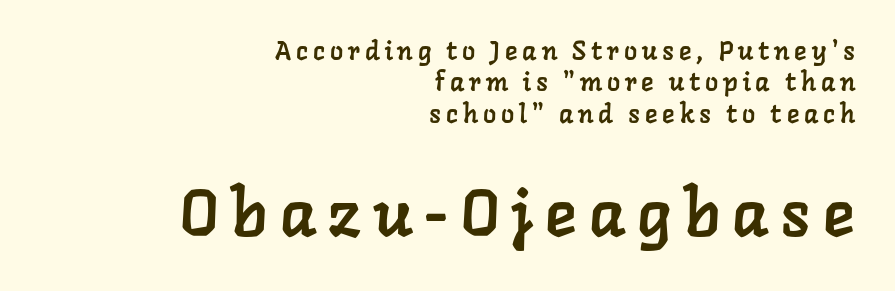
The image shows 66 px serif type; set right-aligned, line spacing 1.21x, not underlined; the second (bottom) block is 2.54x larger; low stroke contrast and a medium x-height.
